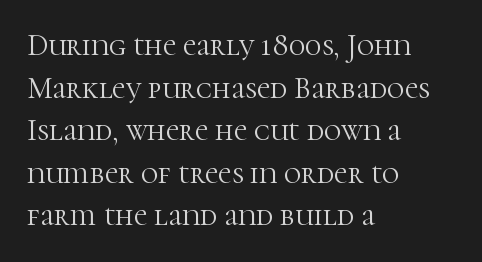
{"serif": "yes", "italic": "no", "bold": "no", "weight": "light", "width": "normal", "stroke_contrast": "high", "x_height": "medium", "monospaced": "no", "underline": "no", "align": "left", "line_spacing": "normal", "line_spacing_ratio": 1.42, "letter_spacing": "normal", "letter_spacing_em": 0.0, "glyph_px": 30}
